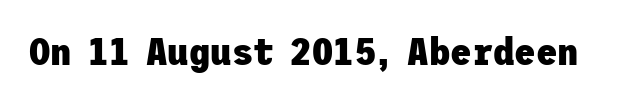
Characters remain perfectly vertical along every line. Quick note: underline off. Look at the tracking — it's just the regular setting, nothing added. The typeface chosen for these lines omits serifs. The letters are bold, with thick, heavy strokes.
